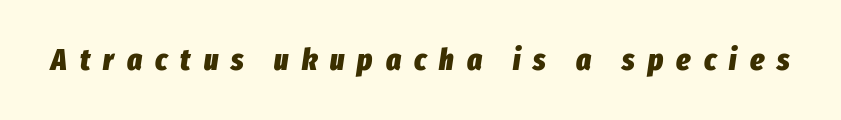
In terms of letterspacing, this is a distinctly airy, spread setting. The strip under each line holds only bare page. Characters are canted at an angle relative to the baseline's perpendicular. Varying glyph widths throughout — classic text-font behaviour.
